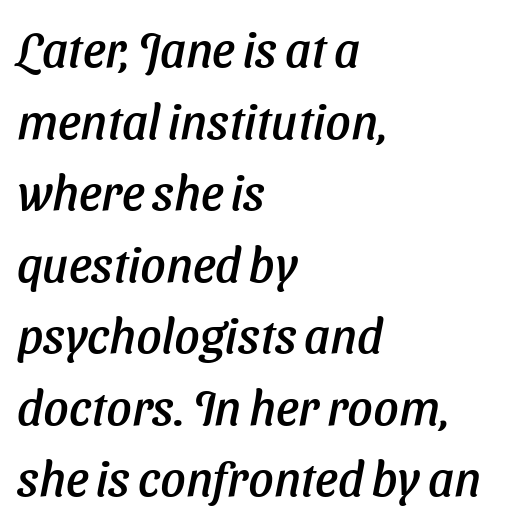
Q: Is the typeface a serif or a sans-serif typeface? A: Serif.
Q: Is the text underlined? A: No.
Q: How is the paragraph aligned? A: Left-aligned.
Q: Is the spacing between letters normal or unusually wide? A: Normal.
Q: Is the spacing between lines tight, normal or loose? A: Normal.
Q: Width (condensed, normal, or wide)? A: Normal.
Q: Stroke contrast? A: Low.
Q: x-height? A: Medium.
Q: Monospaced? A: No.
